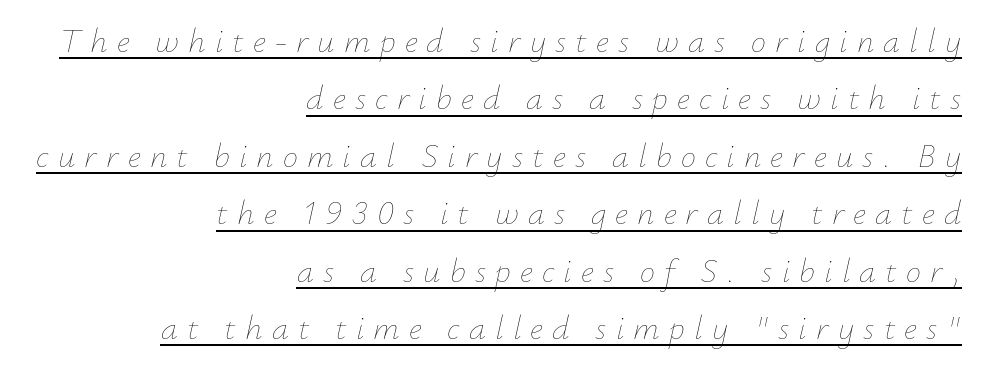
You could not count columns in this text — the font is proportionally spaced. Caption: multi-line text, flush right, ragged left. Does extra space separate the letters? Yes, quite a lot of it. What decoration does the sample have? An underline. The text carries the slant typical of an italic or oblique font.
